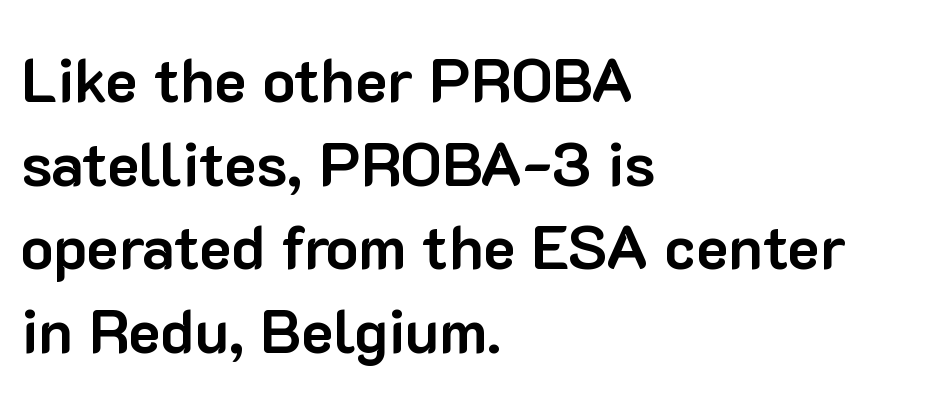
Is this a fixed-width face? No — the glyphs have proportional, varying widths. Underlining? Definitely not there. Note: no serifs on the glyphs. Posture: vertical. Interline gaps are of average width in this sample. Is the block centered? No — it sits flush against the left margin.
